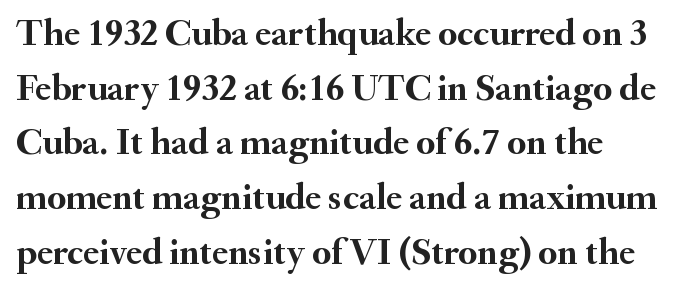
{"serif": "yes", "italic": "no", "bold": "yes", "weight": "semibold", "width": "normal", "stroke_contrast": "medium", "x_height": "small", "monospaced": "no", "underline": "no", "line_spacing": "normal", "line_spacing_ratio": 1.44, "letter_spacing": "normal", "letter_spacing_em": 0.0, "glyph_px": 38}
